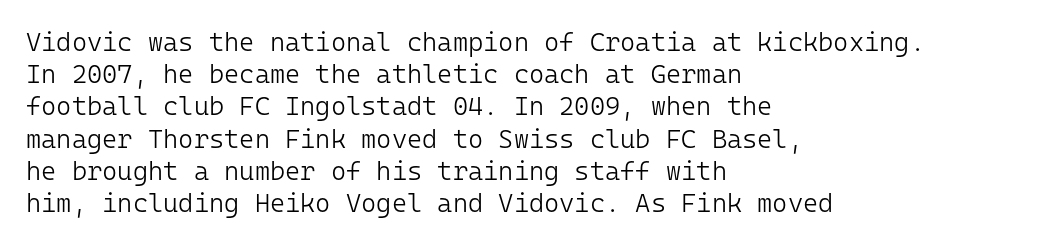
The image shows 26 px text type, upright; set left-aligned, line spacing 1.24x, normal letter spacing, not underlined.
